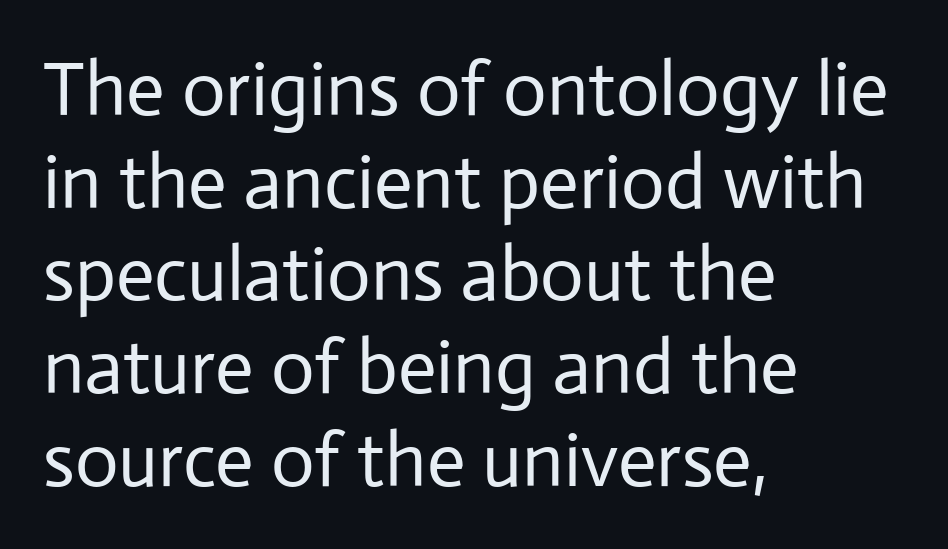
This sample has the flowing, uneven cadence of proportional lettering. A typesetter would mark this as roman, not italic. The lines in this sample share a left origin and differ only in where they stop. Compared with typical body copy, the letter spacing here is the same. Unmarked baselines from the first word to the last.
